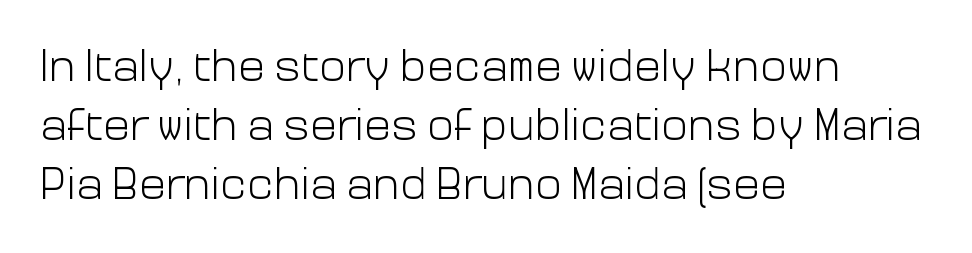
{"serif": "no", "italic": "no", "bold": "no", "weight": "light", "width": "normal", "stroke_contrast": "low", "x_height": "medium", "monospaced": "no", "underline": "no", "align": "left", "line_spacing": "normal", "line_spacing_ratio": 1.31, "letter_spacing": "normal", "letter_spacing_em": 0.0, "glyph_px": 45}
